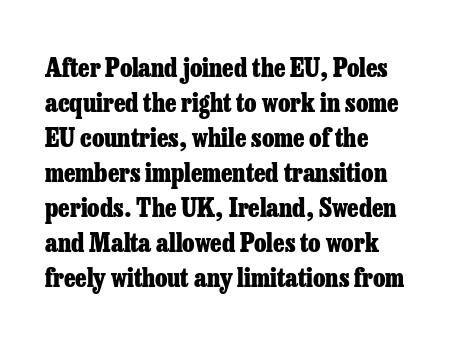
Nope, not italic — everything's standing straight. Regular leading. Teacher's note: observe the even left margin — that is flush-left alignment. The space beneath each line is pristine and unruled. Glyph-to-glyph distance matches everyday printed text.
